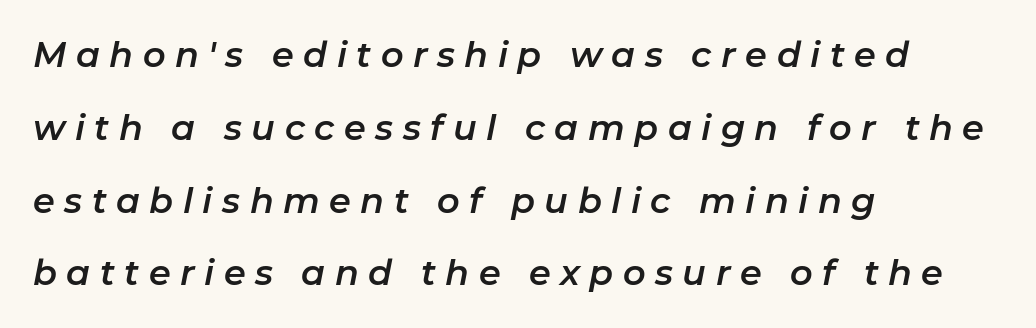
The image shows 35 px text type, italic (leaning right); set left-aligned, loose line spacing (2.08x), unusually wide letter spacing (+0.27 em), not underlined; low stroke contrast and a medium x-height.
